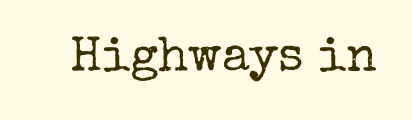
Q: Is the text bold? A: No.
Q: Is the text italic (slanted)? A: No, it is upright.
Q: Is the typeface a serif or a sans-serif typeface? A: Serif.
Q: Is the text underlined? A: No.
Q: Is the spacing between letters normal or unusually wide? A: Normal.
Q: Width (condensed, normal, or wide)? A: Normal.
Q: Stroke contrast? A: Low.
Q: x-height? A: Medium.
Q: Monospaced? A: No.
